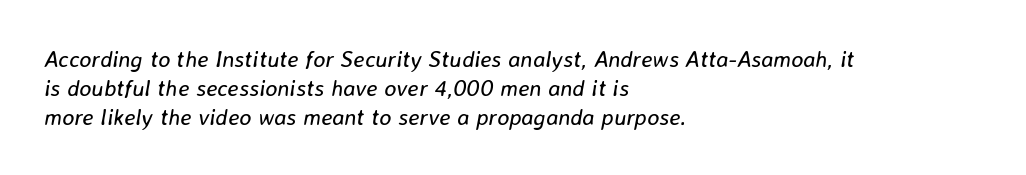
{"italic": "yes", "lean": "right", "slant_degrees": 8, "bold": "no", "underline": "no", "align": "left", "line_spacing": "normal", "line_spacing_ratio": 1.26, "letter_spacing": "normal", "letter_spacing_em": 0.0, "glyph_px": 23}
